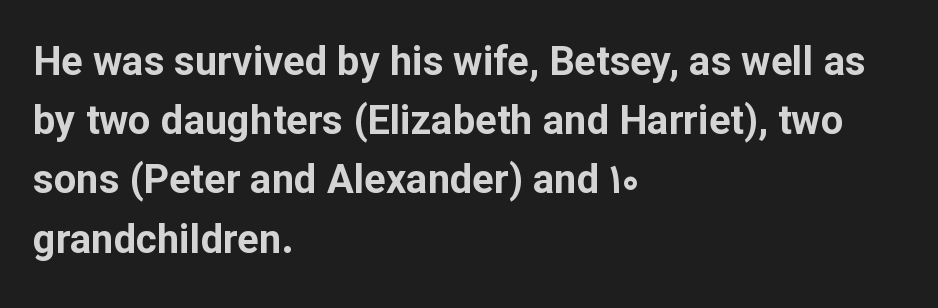
Q: Is the text bold? A: Yes.
Q: Is the text italic (slanted)? A: No, it is upright.
Q: Is the typeface a serif or a sans-serif typeface? A: Sans-serif.
Q: Is the text underlined? A: No.
Q: How is the paragraph aligned? A: Left-aligned.
Q: Is the spacing between letters normal or unusually wide? A: Normal.
Q: Is the spacing between lines tight, normal or loose? A: Normal.
Q: Width (condensed, normal, or wide)? A: Normal.
Q: Stroke contrast? A: Low.
Q: x-height? A: Medium.
Q: Monospaced? A: No.
